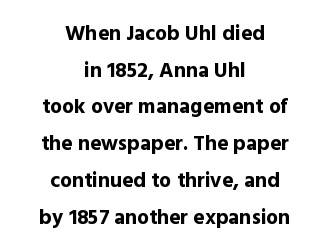
These lines were composed using upright roman letters. The glyphs have the mass of a bold cut. These lines keep a tight, regular rhythm from letter to letter. Both edges are ragged and mirror each other, which tells us the setting is centered. Decoration check: the copy has no underline.
